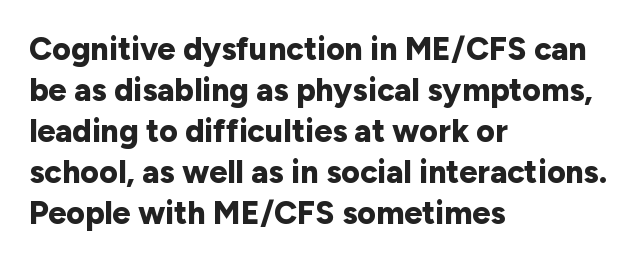
Baseline-to-baseline distance is the conventional proportion of letter height. Looks like regular typesetting: each glyph gets only the width it needs. Horizontal alignment here is leftward, the default for most running prose. Caption: bold face, heavy strokes. Short note: letters normally spaced.
